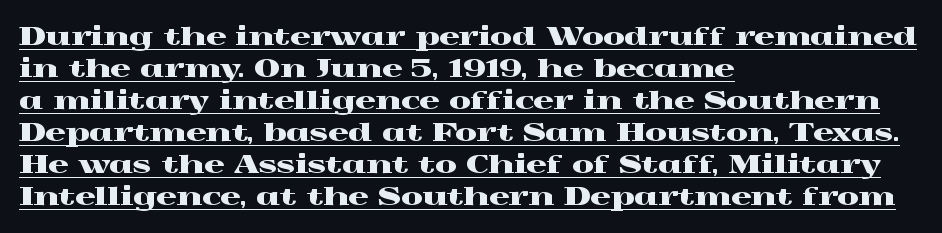
Quick note: not italic, upright. This is underlined copy, the kind a proofreader might mark for attention. A student would call this left alignment; a typographer would say flush left, rag right. There is no visible air inserted between adjacent glyphs. Compared with typical paragraphs, the rows here are spaced about the same.
